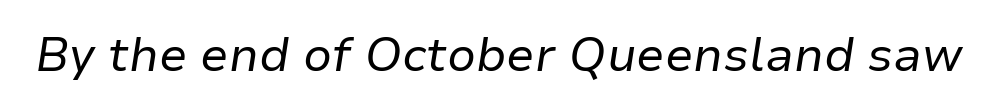
Q: Is the text bold? A: No.
Q: Is the text italic (slanted)? A: Yes, it leans right by about 9 degrees.
Q: Is the text underlined? A: No.
Q: Is the spacing between letters normal or unusually wide? A: Normal.
Q: Width (condensed, normal, or wide)? A: Normal.
Q: Stroke contrast? A: Low.
Q: x-height? A: Medium.
Q: Monospaced? A: No.
